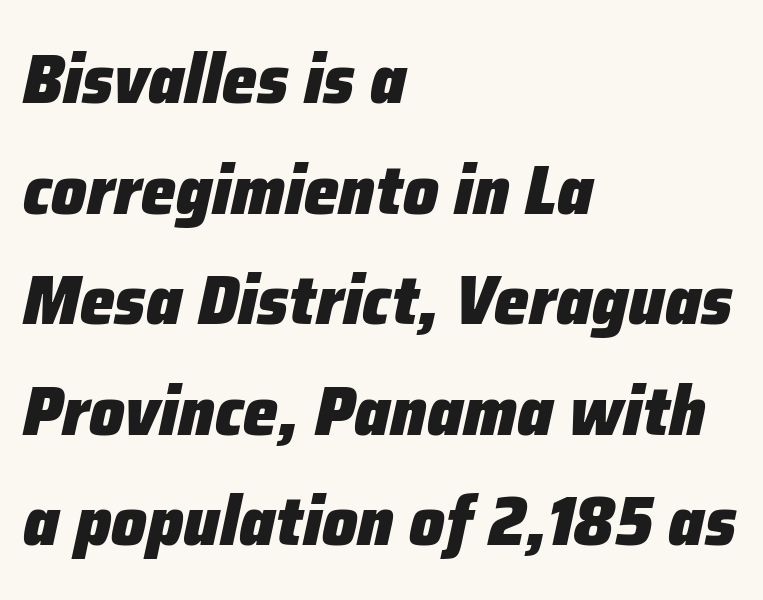
Q: Is the text bold? A: Yes.
Q: Is the text italic (slanted)? A: Yes, it leans right by about 12 degrees.
Q: Is the text underlined? A: No.
Q: How is the paragraph aligned? A: Left-aligned.
Q: Is the spacing between letters normal or unusually wide? A: Normal.
Q: Is the spacing between lines tight, normal or loose? A: Normal.
Q: Width (condensed, normal, or wide)? A: Normal.
Q: Stroke contrast? A: Low.
Q: x-height? A: Medium.
Q: Monospaced? A: No.
